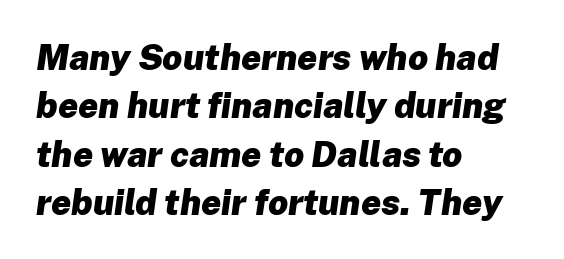
The image shows 35 px heavy type, italic (leaning right); set left-aligned, normal line spacing (1.38x), normal letter spacing, not underlined; low stroke contrast and a medium x-height.
